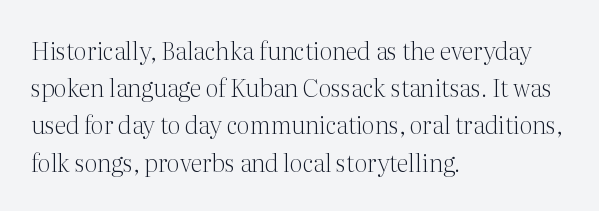
Ordinary non-slanted type is in use. This sample uses plain, unmodified letter spacing. Has an underline been added? It has not. The designer left line spacing at the default. The cut favours lightness, reaching ordinary text weight at its darkest. Layout note: lines flush left.
